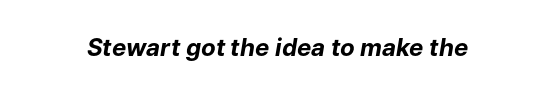
The image shows 24 px bold type, italic (leaning right); set normal letter spacing, not underlined.
